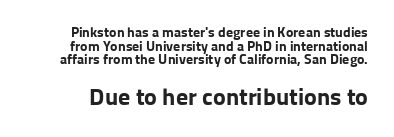
The sample has been set heavy, in full bold. Standard letterfit; no display-style spreading of the glyphs. The more generous point size was reserved for the lower chunk. The type sits square on the baseline with zero lean.
